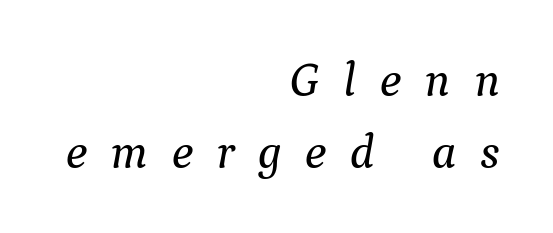
Here the designer chose a conventional face with non-uniform glyph widths. Regular leading. Yep, that's italic — everything's leaning. The face used here is seriffed, in the tradition of book romans.
